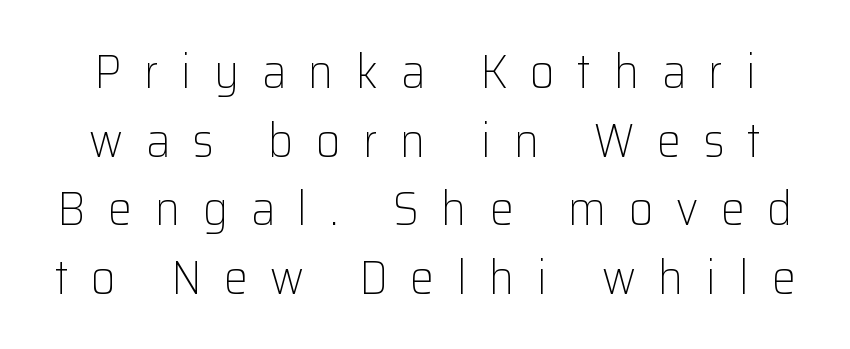
Weight: regular or lighter. Decoration check: the copy has no underline. The gaps between neighbouring characters are conspicuously large. You could not count columns in this text — the font is proportionally spaced. Vertical spacing — default. Do the letters lean? They stand straight.
